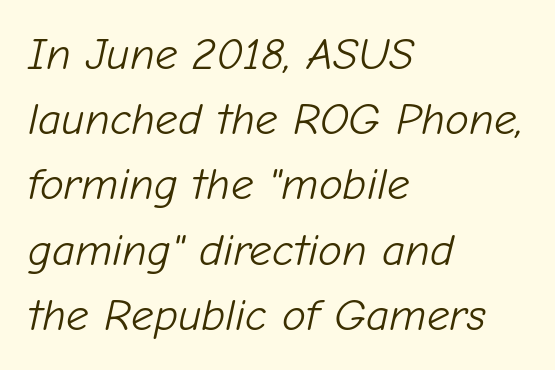
Each row of text sits above clean, open space. The horizontal fit of the characters is conventional and even. The lines in this sample share a left origin and differ only in where they stop. Stems and bowls with no extra thickness — not bold. Character widths vary here, with narrow letters taking less room than wide ones.
